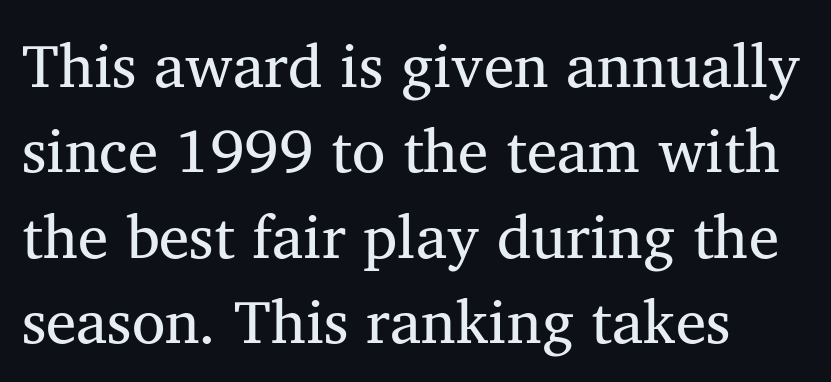
Q: Is the text bold? A: No.
Q: Is the text italic (slanted)? A: No, it is upright.
Q: Is the typeface a serif or a sans-serif typeface? A: Serif.
Q: Is the text underlined? A: No.
Q: How is the paragraph aligned? A: Left-aligned.
Q: Is the spacing between letters normal or unusually wide? A: Normal.
Q: Is the spacing between lines tight, normal or loose? A: Normal.
Q: Width (condensed, normal, or wide)? A: Normal.
Q: Stroke contrast? A: Medium.
Q: x-height? A: Medium.
Q: Monospaced? A: No.
